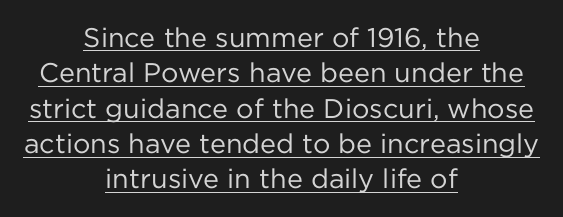
Q: Is the text bold? A: No.
Q: Is the text italic (slanted)? A: No, it is upright.
Q: Is the text underlined? A: Yes.
Q: How is the paragraph aligned? A: Centered.
Q: Is the spacing between letters normal or unusually wide? A: Normal.
Q: Is the spacing between lines tight, normal or loose? A: Normal.
